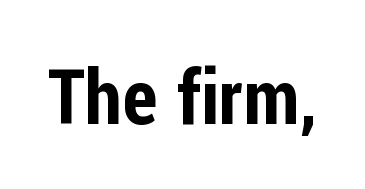
{"serif": "no", "italic": "no", "width": "condensed", "stroke_contrast": "low", "x_height": "medium", "monospaced": "no", "underline": "no", "letter_spacing": "normal", "letter_spacing_em": 0.0, "glyph_px": 76}
